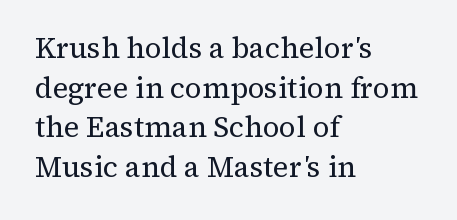
The image shows 29 px regular-weight serif type, upright; set left-aligned, normal line spacing (1.37x), normal letter spacing, not underlined; medium stroke contrast and a medium x-height.
